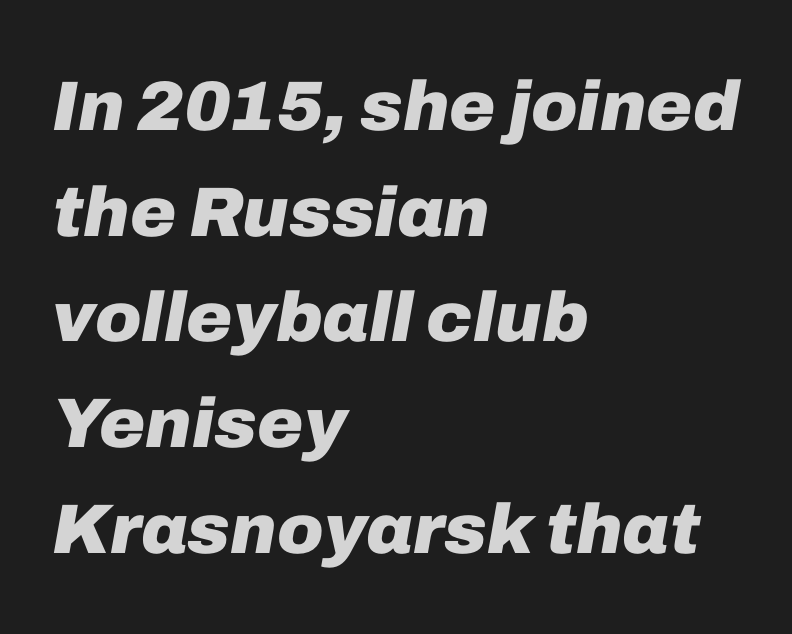
Q: Is the text bold? A: Yes.
Q: Is the text italic (slanted)? A: Yes, it leans right by about 10 degrees.
Q: Is the text underlined? A: No.
Q: How is the paragraph aligned? A: Left-aligned.
Q: Is the spacing between letters normal or unusually wide? A: Normal.
Q: Is the spacing between lines tight, normal or loose? A: Normal.
Q: Width (condensed, normal, or wide)? A: Normal.
Q: Stroke contrast? A: Low.
Q: x-height? A: Medium.
Q: Monospaced? A: No.
